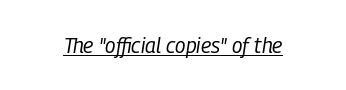
{"italic": "yes", "lean": "right", "slant_degrees": 9, "bold": "no", "underline": "yes", "letter_spacing": "normal", "letter_spacing_em": 0.0, "glyph_px": 21}
